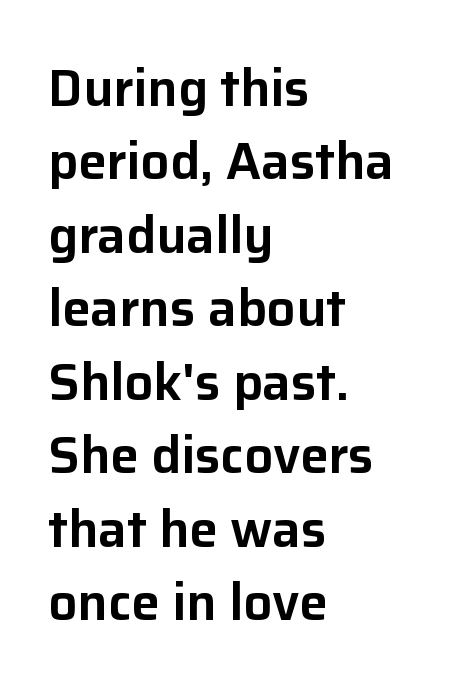
{"serif": "no", "italic": "no", "width": "normal", "stroke_contrast": "low", "x_height": "medium", "monospaced": "no", "underline": "no", "align": "left", "line_spacing": "normal", "line_spacing_ratio": 1.44, "letter_spacing": "normal", "letter_spacing_em": 0.0, "glyph_px": 51}
